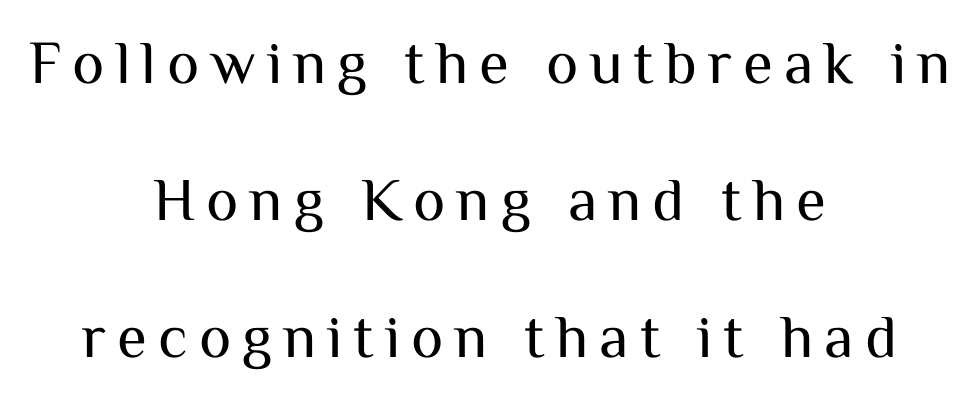
The image shows 61 px regular-weight sans-serif type, upright; set centered, loose line spacing (2.25x), not underlined; medium stroke contrast and a medium x-height.
